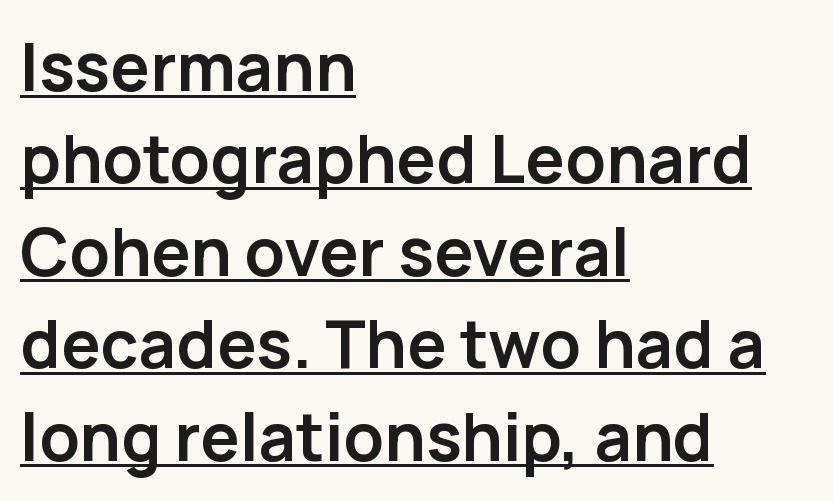
The image shows 66 px semibold sans-serif type, upright; set left-aligned, normal line spacing (1.4x), normal letter spacing, underlined; low stroke contrast and a medium x-height.
